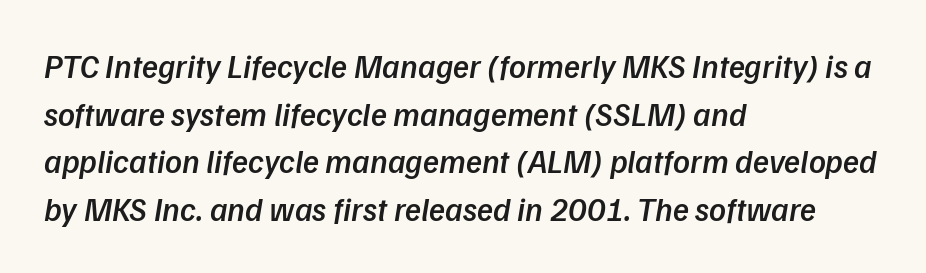
{"serif": "no", "bold": "semi", "weight": "semibold", "width": "normal", "stroke_contrast": "low", "x_height": "medium", "monospaced": "no", "underline": "no", "align": "left", "line_spacing": "normal", "line_spacing_ratio": 1.44, "letter_spacing": "normal", "letter_spacing_em": 0.0, "glyph_px": 33}
